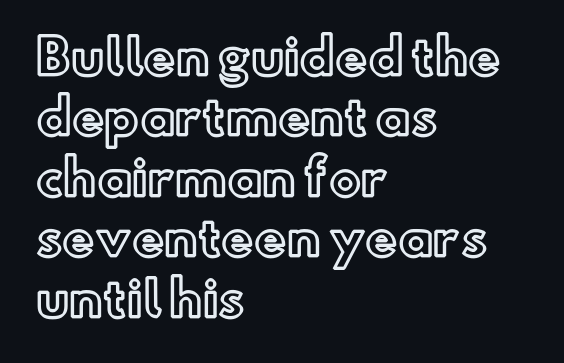
{"italic": "no", "width": "normal", "x_height": "small", "monospaced": "no", "underline": "no", "align": "left", "line_spacing": "normal", "line_spacing_ratio": 1.26, "letter_spacing": "normal", "letter_spacing_em": 0.0, "glyph_px": 48}
